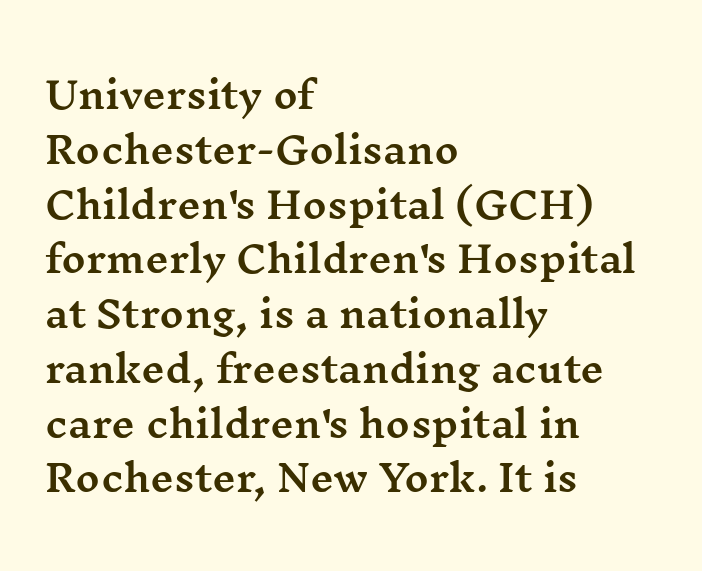
{"serif": "yes", "italic": "no", "width": "wide", "stroke_contrast": "medium", "x_height": "medium", "monospaced": "no", "underline": "no", "align": "left", "line_spacing": "normal", "line_spacing_ratio": 1.48, "letter_spacing": "normal", "letter_spacing_em": 0.0, "glyph_px": 37}
